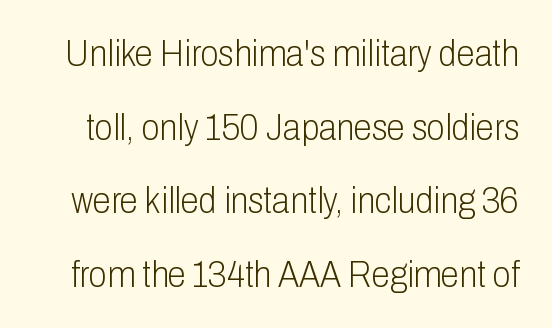
The letterforms sit at book weight or below. The specimen omits any rule beneath the text block's lines. Nope, no serifs anywhere on these letters. Vertical strokes here are truly vertical. A typesetter would call this proportional, since set widths differ per character. Students, observe: this is what heavily led, spacious text looks like.
